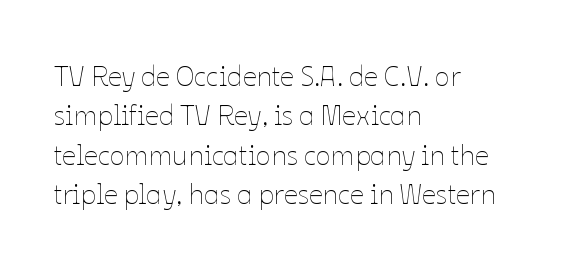
The typesetter chose a ragged-right arrangement here. Caption: face not bold, strokes unweighted. In terms of letterspacing, this is plain default setting. The type sits square on the baseline with zero lean. The space directly below the letters is spotless. Line spacing here is normal.
